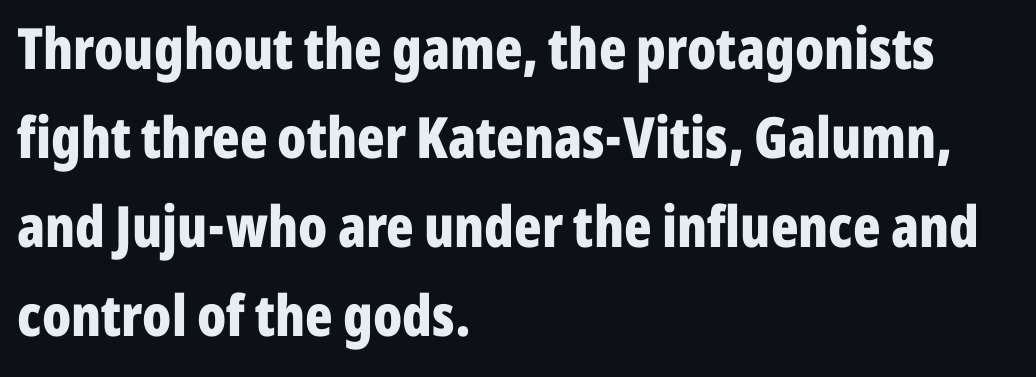
Q: Is the text bold? A: Yes.
Q: Is the text italic (slanted)? A: No, it is upright.
Q: Is the typeface a serif or a sans-serif typeface? A: Sans-serif.
Q: Is the text underlined? A: No.
Q: How is the paragraph aligned? A: Left-aligned.
Q: Is the spacing between letters normal or unusually wide? A: Normal.
Q: Is the spacing between lines tight, normal or loose? A: Normal.
Q: Width (condensed, normal, or wide)? A: Condensed.
Q: Stroke contrast? A: Low.
Q: x-height? A: Medium.
Q: Monospaced? A: No.
